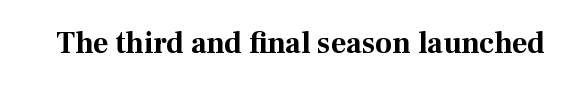
The face used here is seriffed, in the tradition of book romans. Default kerning and tracking; the words read as compact shapes. A typesetter would mark this as roman, not italic. Do the characters align in a grid? No, the font is proportional.
